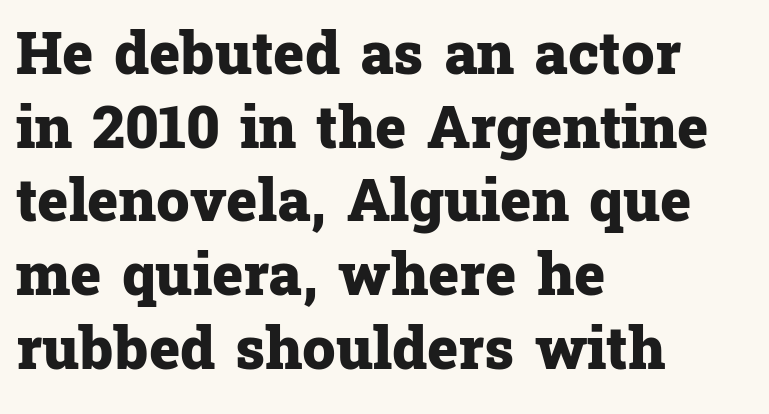
The image shows 59 px heavy serif type, upright; set left-aligned, normal line spacing (1.25x), normal letter spacing, not underlined; low stroke contrast and a medium x-height.
